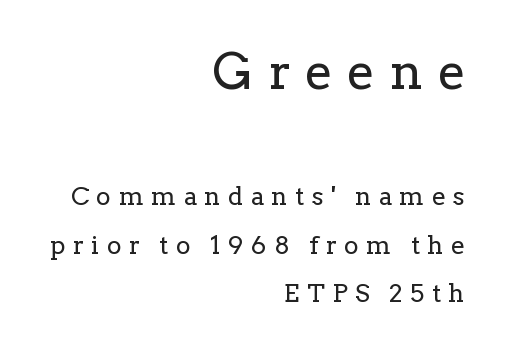
Q: Is the text bold? A: No.
Q: Is the text italic (slanted)? A: No, it is upright.
Q: Is the typeface a serif or a sans-serif typeface? A: Serif.
Q: Is the text underlined? A: No.
Q: How is the paragraph aligned? A: Right-aligned.
Q: Is the spacing between letters normal or unusually wide? A: Unusually wide.
Q: Is the spacing between lines tight, normal or loose? A: Loose.
Q: Which block of text is set in a larger size, the first (top) or the second (bottom)? A: The first (top) one.
Q: Width (condensed, normal, or wide)? A: Normal.
Q: Stroke contrast? A: Low.
Q: x-height? A: Medium.
Q: Monospaced? A: No.
